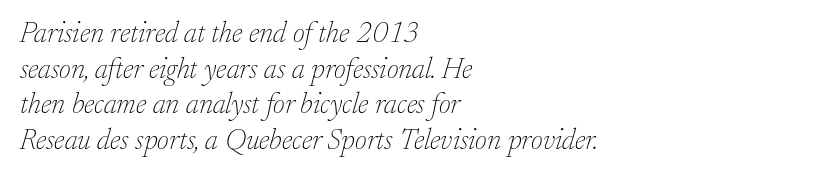
Each stroke keeps to a modest, everyday thickness or less. The rendering uses natural spacing where letterforms have individual widths. Observe the lean: these are italic letterforms. Note: serifs present on the glyphs.
